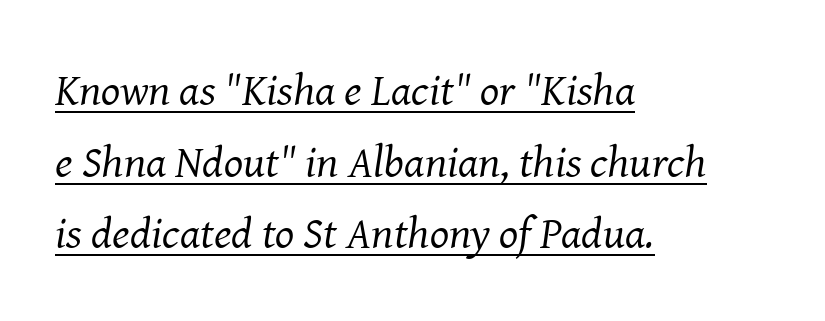
Q: Is the text bold? A: No.
Q: Is the text italic (slanted)? A: Yes, it leans right by about 8 degrees.
Q: Is the typeface a serif or a sans-serif typeface? A: Serif.
Q: Is the text underlined? A: Yes.
Q: How is the paragraph aligned? A: Left-aligned.
Q: Is the spacing between letters normal or unusually wide? A: Normal.
Q: Is the spacing between lines tight, normal or loose? A: Normal.
Q: Width (condensed, normal, or wide)? A: Normal.
Q: Stroke contrast? A: Medium.
Q: x-height? A: Medium.
Q: Monospaced? A: No.
